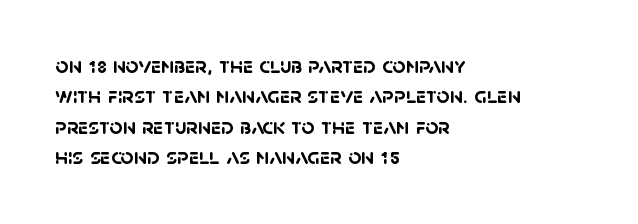
The image shows 23 px bold type; set left-aligned, normal line spacing (1.32x), normal letter spacing, not underlined.
